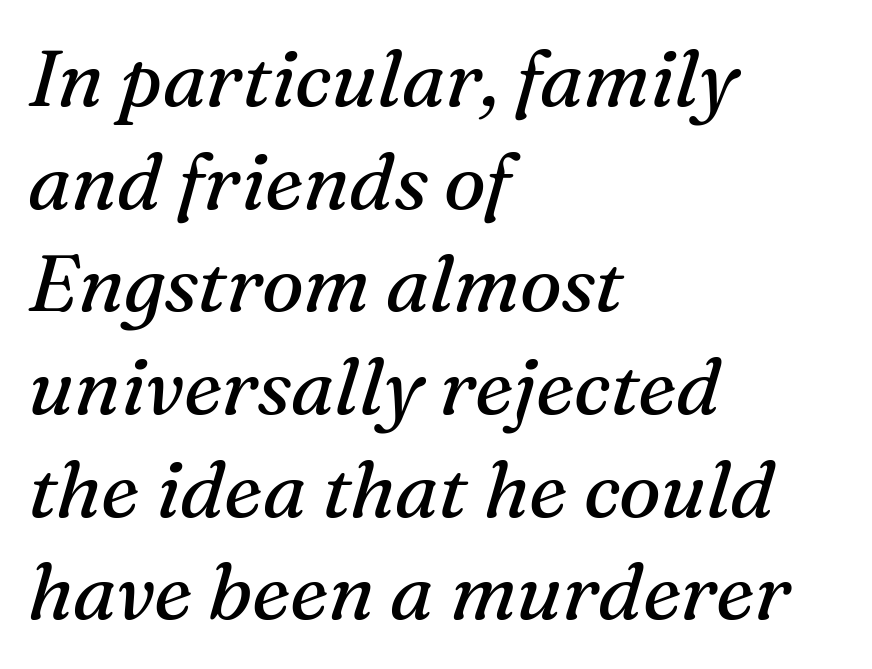
{"serif": "yes", "italic": "yes", "lean": "right", "slant_degrees": 16, "bold": "no", "weight": "regular", "width": "normal", "stroke_contrast": "medium", "x_height": "medium", "monospaced": "no", "underline": "no", "align": "left", "line_spacing": "normal", "line_spacing_ratio": 1.3, "letter_spacing": "normal", "letter_spacing_em": 0.0, "glyph_px": 79}
